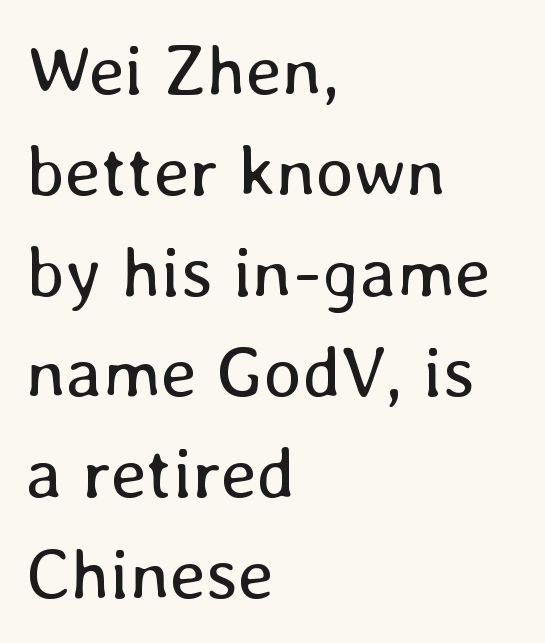
Q: Is the text bold? A: No.
Q: Is the text italic (slanted)? A: No, it is upright.
Q: Is the text underlined? A: No.
Q: How is the paragraph aligned? A: Left-aligned.
Q: Is the spacing between letters normal or unusually wide? A: Normal.
Q: Is the spacing between lines tight, normal or loose? A: Normal.
Q: Width (condensed, normal, or wide)? A: Normal.
Q: Stroke contrast? A: Low.
Q: x-height? A: Medium.
Q: Monospaced? A: No.
